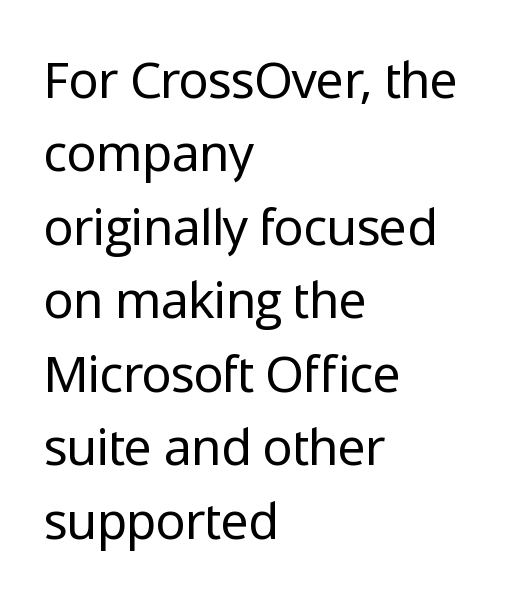
{"serif": "no", "italic": "no", "bold": "no", "weight": "regular", "width": "normal", "stroke_contrast": "low", "x_height": "medium", "monospaced": "no", "underline": "no", "align": "left", "line_spacing": "normal", "line_spacing_ratio": 1.47, "letter_spacing": "normal", "letter_spacing_em": 0.0, "glyph_px": 50}
